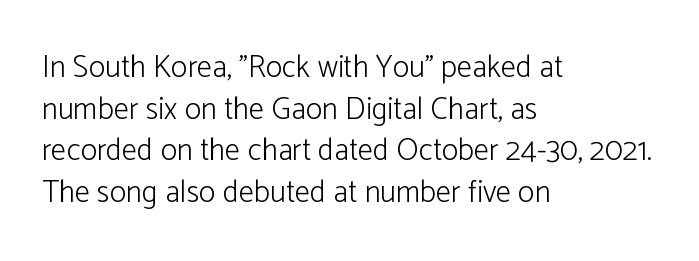
{"serif": "no", "italic": "no", "bold": "no", "weight": "light", "width": "normal", "stroke_contrast": "low", "x_height": "medium", "monospaced": "no", "underline": "no", "align": "left", "line_spacing": "normal", "line_spacing_ratio": 1.34, "letter_spacing": "normal", "letter_spacing_em": 0.0, "glyph_px": 31}
